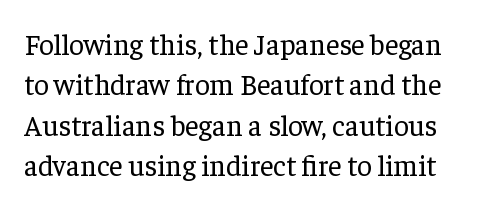
The image shows 29 px regular-weight serif type, upright; set normal line spacing (1.39x), normal letter spacing, not underlined; low stroke contrast and a medium x-height.
